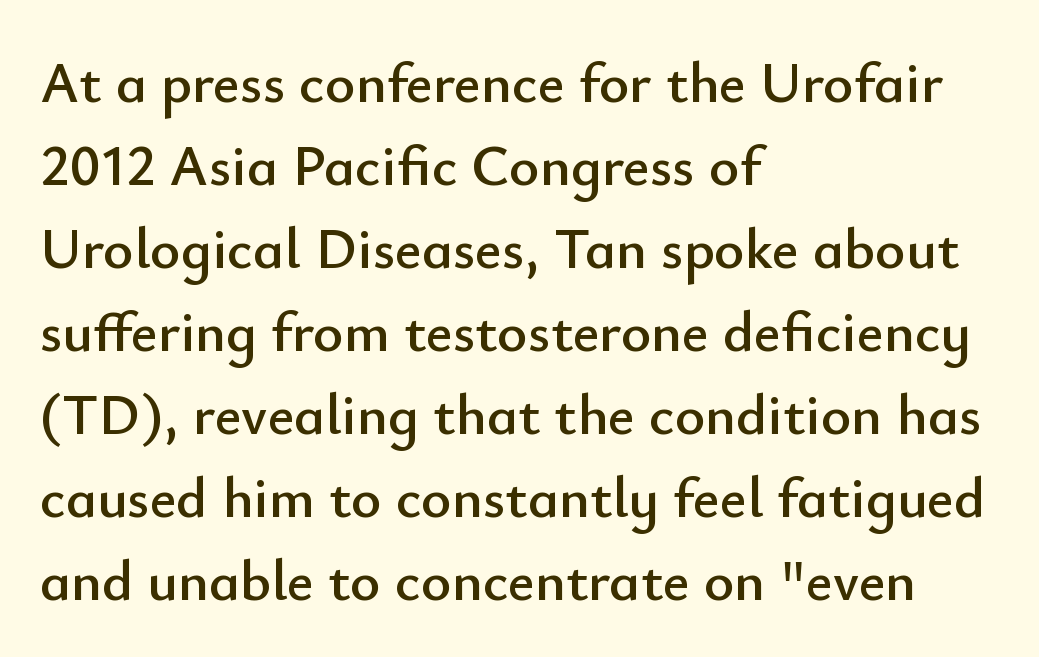
{"serif": "no", "italic": "no", "width": "normal", "stroke_contrast": "low", "x_height": "small", "monospaced": "no", "underline": "no", "align": "left", "line_spacing": "normal", "line_spacing_ratio": 1.43, "letter_spacing": "normal", "letter_spacing_em": 0.0, "glyph_px": 58}
